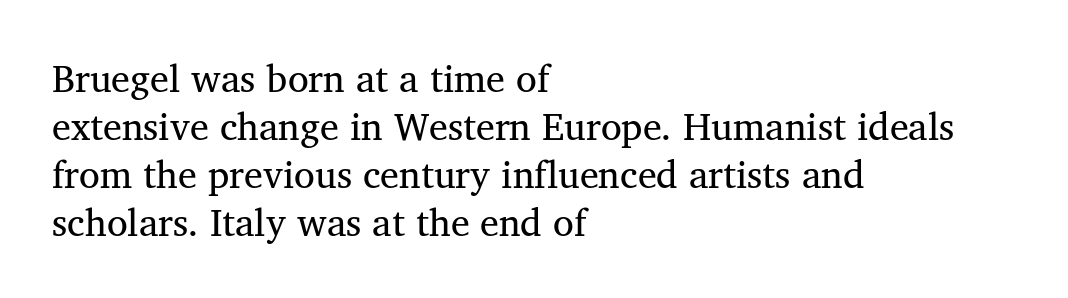
Q: Is the text italic (slanted)? A: No, it is upright.
Q: Is the typeface a serif or a sans-serif typeface? A: Serif.
Q: Is the text underlined? A: No.
Q: How is the paragraph aligned? A: Left-aligned.
Q: Is the spacing between letters normal or unusually wide? A: Normal.
Q: Is the spacing between lines tight, normal or loose? A: Normal.
Q: Width (condensed, normal, or wide)? A: Normal.
Q: Stroke contrast? A: Medium.
Q: x-height? A: Medium.
Q: Monospaced? A: No.
